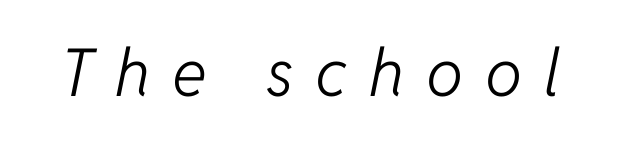
Q: Is the text bold? A: No.
Q: Is the text italic (slanted)? A: Yes, it leans right by about 11 degrees.
Q: Is the text underlined? A: No.
Q: Is the spacing between letters normal or unusually wide? A: Unusually wide.
Q: Width (condensed, normal, or wide)? A: Normal.
Q: Stroke contrast? A: Low.
Q: x-height? A: Medium.
Q: Monospaced? A: No.
